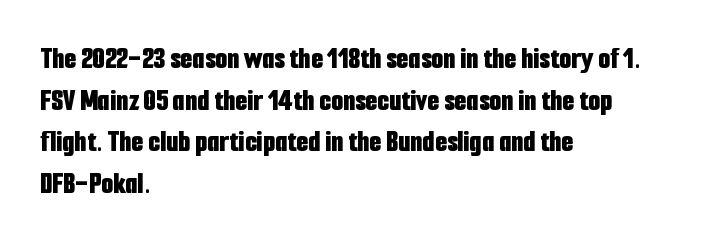
Q: Is the text bold? A: Yes.
Q: Is the text italic (slanted)? A: No, it is upright.
Q: Is the typeface a serif or a sans-serif typeface? A: Sans-serif.
Q: Is the text underlined? A: No.
Q: How is the paragraph aligned? A: Left-aligned.
Q: Is the spacing between letters normal or unusually wide? A: Normal.
Q: Is the spacing between lines tight, normal or loose? A: Normal.
Q: Width (condensed, normal, or wide)? A: Condensed.
Q: Stroke contrast? A: Low.
Q: x-height? A: Medium.
Q: Monospaced? A: No.
